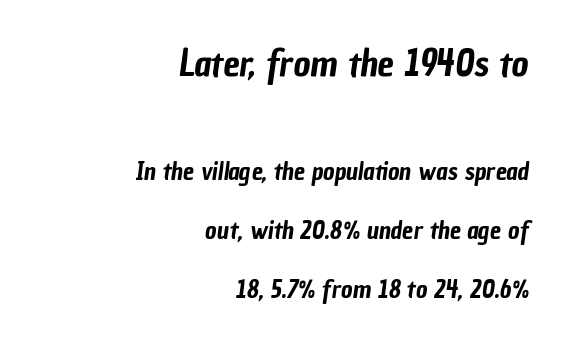
The words here are not underlined. The gaps between neighbouring characters are ordinary and unremarkable. One-word summary of the alignment: right. The face used here is proportionally spaced, like ordinary book or web type. Is there much room between lines? Yes — plenty of vertical air separates them. The typeface chosen for these lines omits serifs.
